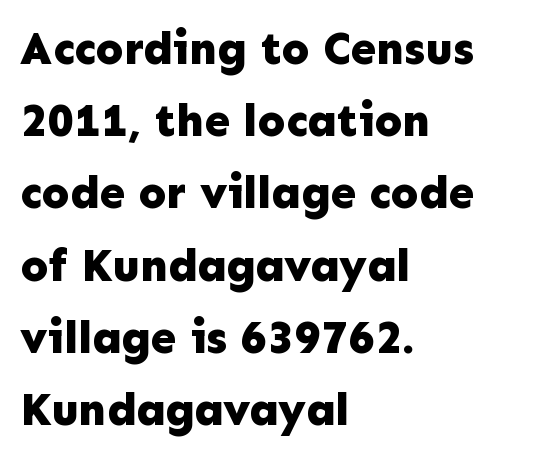
{"serif": "no", "italic": "no", "bold": "yes", "weight": "bold", "width": "normal", "stroke_contrast": "low", "x_height": "medium", "monospaced": "no", "underline": "no", "align": "left", "line_spacing": "normal", "line_spacing_ratio": 1.57, "letter_spacing": "normal", "letter_spacing_em": 0.0, "glyph_px": 46}
